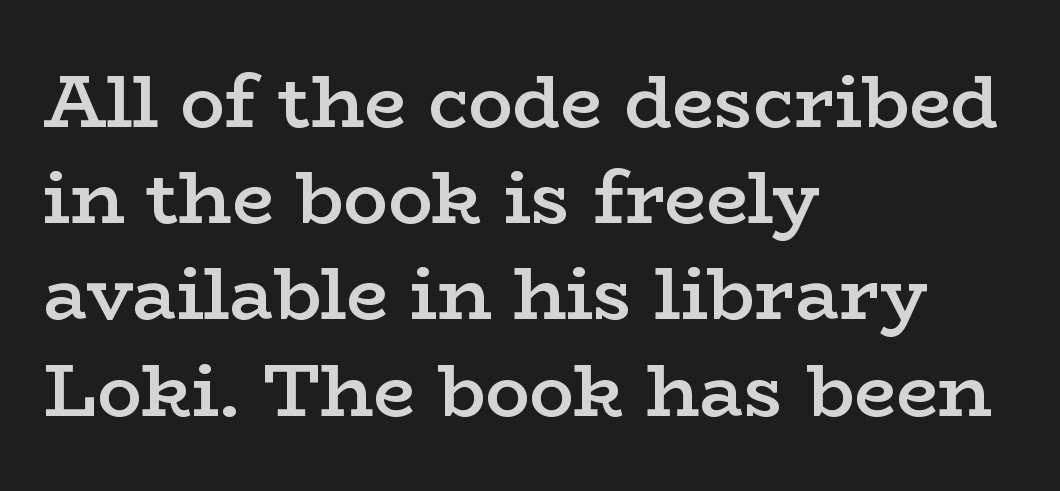
Q: Is the text bold? A: Semi-bold.
Q: Is the text italic (slanted)? A: No, it is upright.
Q: Is the typeface a serif or a sans-serif typeface? A: Serif.
Q: Is the text underlined? A: No.
Q: How is the paragraph aligned? A: Left-aligned.
Q: Is the spacing between letters normal or unusually wide? A: Normal.
Q: Is the spacing between lines tight, normal or loose? A: Normal.
Q: Width (condensed, normal, or wide)? A: Wide.
Q: Stroke contrast? A: Low.
Q: x-height? A: Medium.
Q: Monospaced? A: No.
